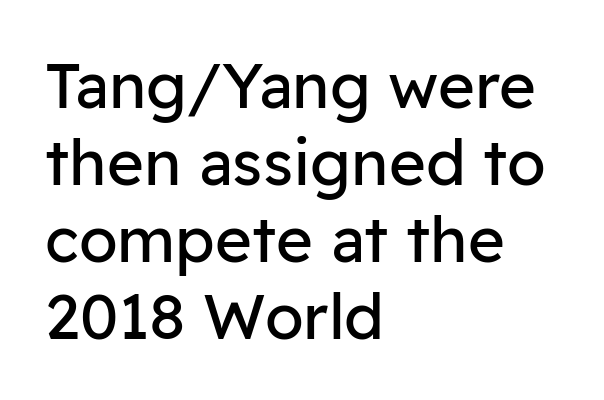
These lines were composed using upright roman letters. Here the designer chose a conventional face with non-uniform glyph widths. What kind of face is this? One without serifs — a sans. Only glyphs here, with clear space below each row.
